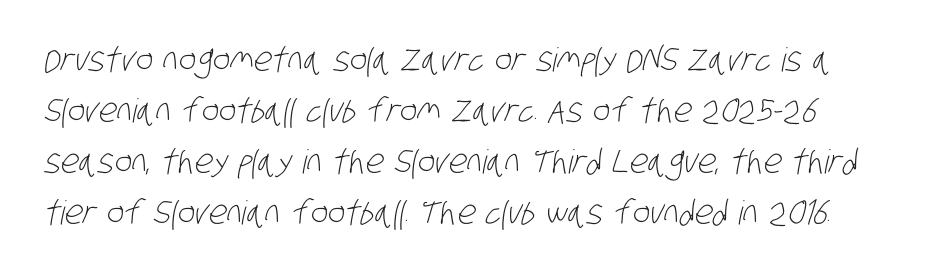
{"serif": "no", "bold": "no", "weight": "light", "width": "condensed", "stroke_contrast": "low", "x_height": "large", "monospaced": "no", "underline": "no", "line_spacing": "normal", "line_spacing_ratio": 1.55, "letter_spacing": "normal", "letter_spacing_em": 0.0, "glyph_px": 33}
